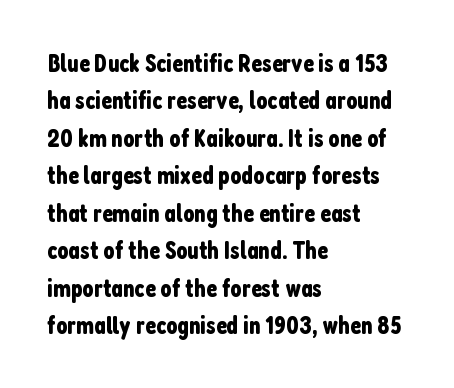
The rendering anchors every line to the left-hand side. The vertical gap from one line to the next is medium. The letterforms sit shoulder to shoulder at normal distance. Lines of text with bare space underneath. This is roman type, the default non-slanted kind.
